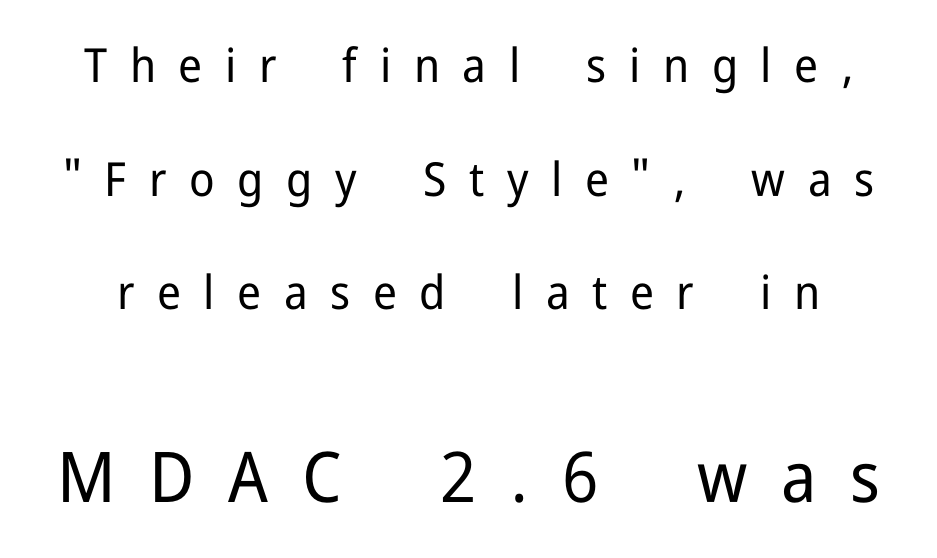
The block sitting lower on the canvas is the one with enlarged characters. The designer dialed line spacing up above the default. The space directly below the letters is spotless. Note the varied advance widths — an 'i' is clearly narrower than an 'm'.
